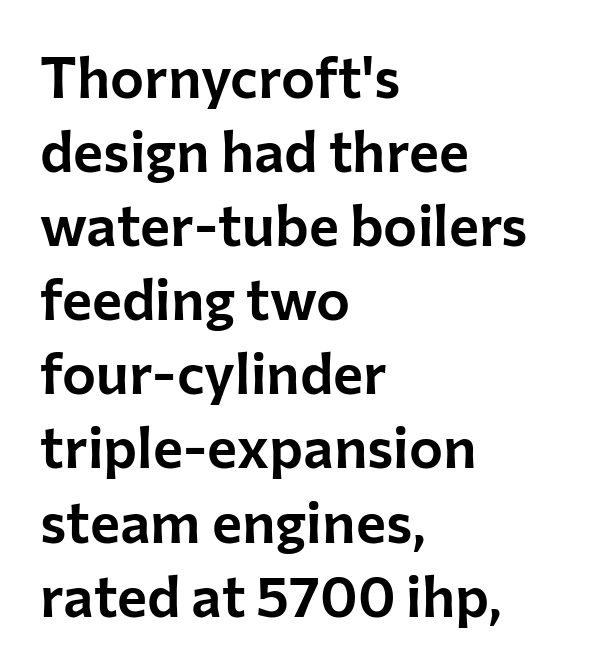
The image shows 57 px sans-serif type, upright; set left-aligned, normal line spacing (1.3x), normal letter spacing, not underlined; low stroke contrast and a medium x-height.
